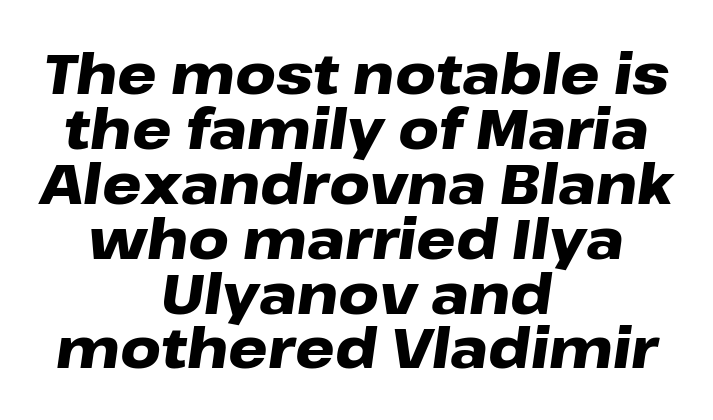
{"italic": "yes", "lean": "right", "slant_degrees": 8, "bold": "yes", "weight": "heavy", "width": "wide", "stroke_contrast": "low", "x_height": "medium", "monospaced": "no", "underline": "no", "align": "center", "line_spacing": "tight", "line_spacing_ratio": 0.98, "letter_spacing": "normal", "letter_spacing_em": 0.0, "glyph_px": 56}
